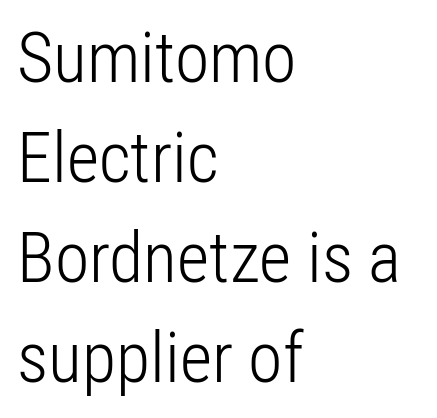
Layout note: lines flush left. The strokes are not fattened; the text isn't bold. Font category for this specimen: sans-serif. Italic: no, the glyphs are upright roman. The line-height multiplier appears to be the usual default.
